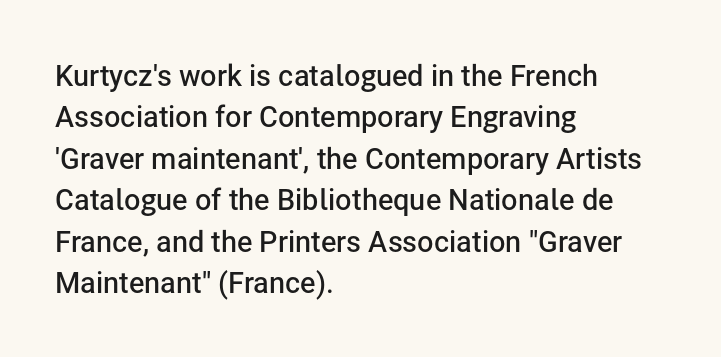
Q: Is the text bold? A: Semi-bold.
Q: Is the text italic (slanted)? A: No, it is upright.
Q: Is the typeface a serif or a sans-serif typeface? A: Sans-serif.
Q: Is the text underlined? A: No.
Q: How is the paragraph aligned? A: Left-aligned.
Q: Is the spacing between letters normal or unusually wide? A: Normal.
Q: Is the spacing between lines tight, normal or loose? A: Normal.
Q: Width (condensed, normal, or wide)? A: Normal.
Q: Stroke contrast? A: Low.
Q: x-height? A: Medium.
Q: Monospaced? A: No.
